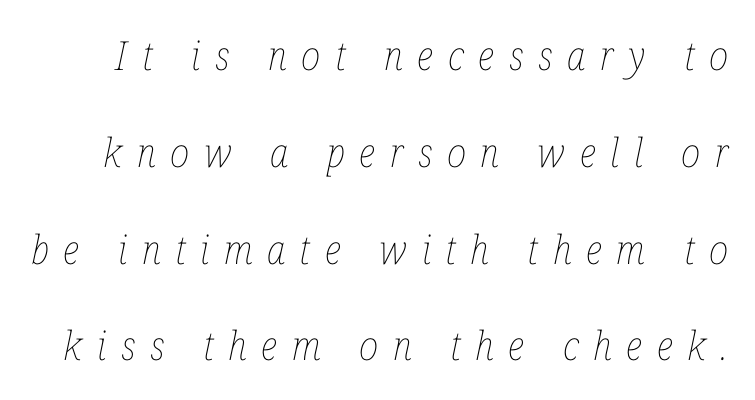
Q: Is the text bold? A: No.
Q: Is the text italic (slanted)? A: Yes, it leans right by about 12 degrees.
Q: Is the text underlined? A: No.
Q: Is the spacing between letters normal or unusually wide? A: Unusually wide.
Q: Is the spacing between lines tight, normal or loose? A: Loose.
Q: Width (condensed, normal, or wide)? A: Condensed.
Q: Stroke contrast? A: Low.
Q: x-height? A: Medium.
Q: Monospaced? A: No.
